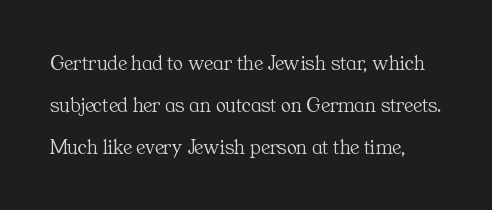
Underlining? Definitely not there. Upright lettering throughout. The block of text is sparse from top to bottom, with ample space between rows. Unbolded letterforms with no extra heft. Inter-character spacing is left at the font's built-in metrics.
